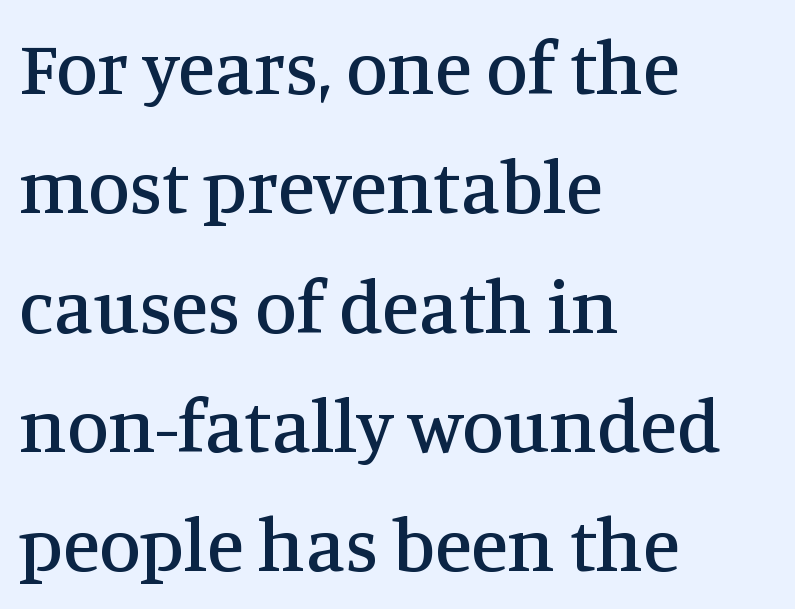
The image shows 76 px serif type, upright; set left-aligned, normal line spacing (1.57x), normal letter spacing, not underlined; medium stroke contrast and a large x-height.
